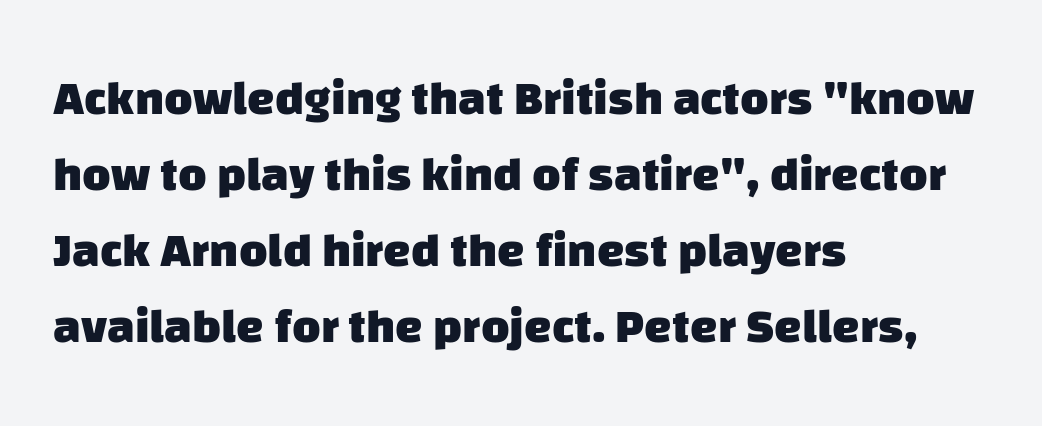
The image shows 49 px heavy sans-serif type; set left-aligned, normal line spacing (1.55x), normal letter spacing, not underlined; low stroke contrast and a large x-height.
